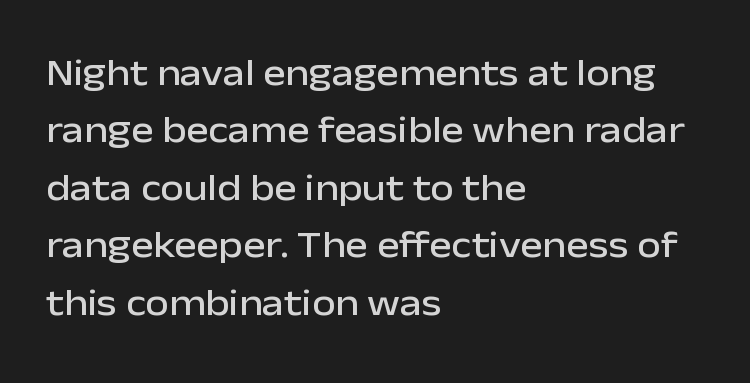
The image shows 38 px sans-serif type, upright; set left-aligned, normal line spacing (1.51x), normal letter spacing, not underlined; low stroke contrast and a medium x-height.
